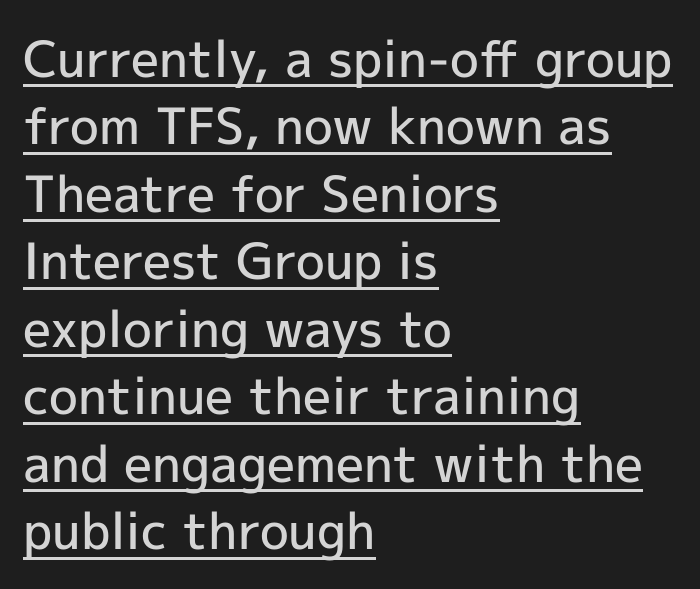
The image shows 50 px semibold sans-serif type, upright; set left-aligned, normal line spacing (1.35x), normal letter spacing, underlined; a medium x-height.
